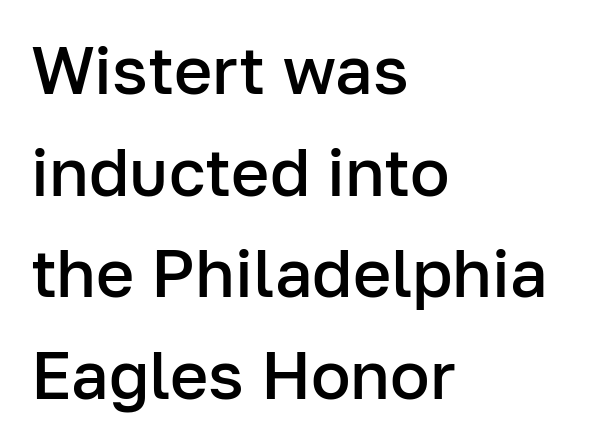
Characters remain perfectly vertical along every line. Emphasis by weight is partial: semibold. Here the designer chose a conventional face with non-uniform glyph widths. Decoration check: the copy has no underline.
